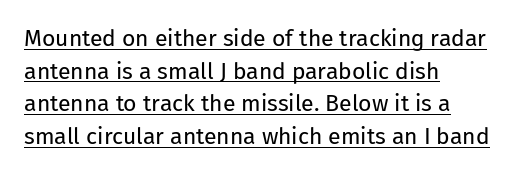
{"italic": "no", "bold": "no", "underline": "yes", "align": "left", "line_spacing": "normal", "line_spacing_ratio": 1.42, "letter_spacing": "normal", "letter_spacing_em": 0.0, "glyph_px": 23}
